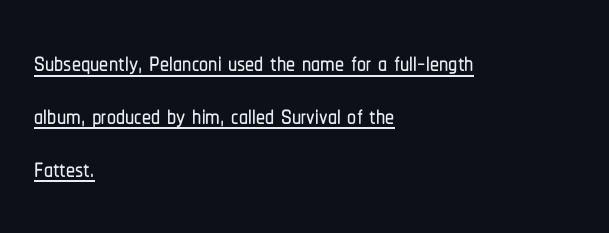
Q: Is the text italic (slanted)? A: No, it is upright.
Q: Is the typeface a serif or a sans-serif typeface? A: Sans-serif.
Q: Is the text underlined? A: Yes.
Q: How is the paragraph aligned? A: Left-aligned.
Q: Is the spacing between letters normal or unusually wide? A: Normal.
Q: Is the spacing between lines tight, normal or loose? A: Normal.
Q: Width (condensed, normal, or wide)? A: Condensed.
Q: Stroke contrast? A: Low.
Q: x-height? A: Medium.
Q: Monospaced? A: No.
